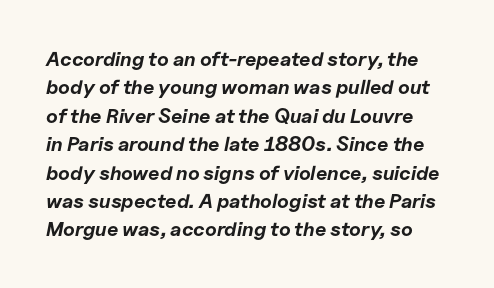
Q: Is the text bold? A: Yes.
Q: Is the text italic (slanted)? A: Yes, it leans right by about 11 degrees.
Q: Is the text underlined? A: No.
Q: Is the spacing between letters normal or unusually wide? A: Normal.
Q: Is the spacing between lines tight, normal or loose? A: Normal.
